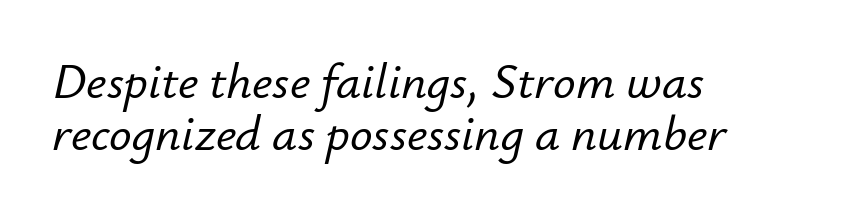
Proportional: the letters do not fall into vertical columns. The designer dialed line spacing down below the default. Every character sits at an angle, as italics do. The rag falls on the right side of this text block.
